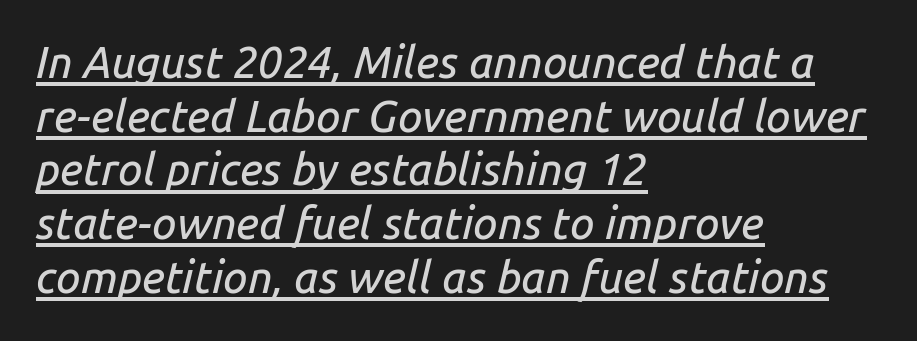
Q: Is the text italic (slanted)? A: Yes, it leans right by about 14 degrees.
Q: Is the text underlined? A: Yes.
Q: How is the paragraph aligned? A: Left-aligned.
Q: Is the spacing between letters normal or unusually wide? A: Normal.
Q: Width (condensed, normal, or wide)? A: Normal.
Q: Stroke contrast? A: Low.
Q: x-height? A: Medium.
Q: Monospaced? A: No.
